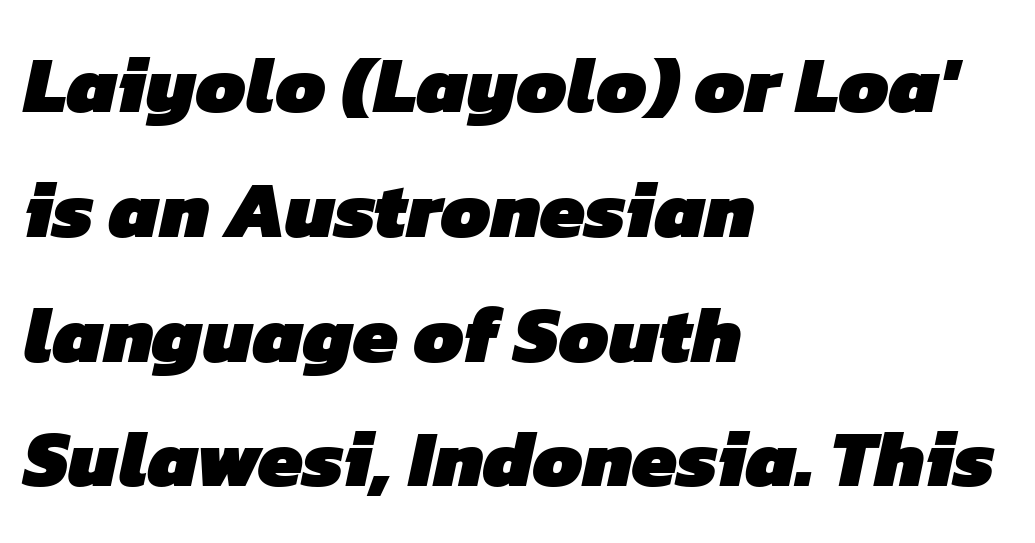
Q: Is the text bold? A: Yes.
Q: Is the typeface a serif or a sans-serif typeface? A: Sans-serif.
Q: Is the text underlined? A: No.
Q: How is the paragraph aligned? A: Left-aligned.
Q: Is the spacing between letters normal or unusually wide? A: Normal.
Q: Is the spacing between lines tight, normal or loose? A: Normal.
Q: Width (condensed, normal, or wide)? A: Normal.
Q: Stroke contrast? A: Low.
Q: x-height? A: Medium.
Q: Monospaced? A: No.
